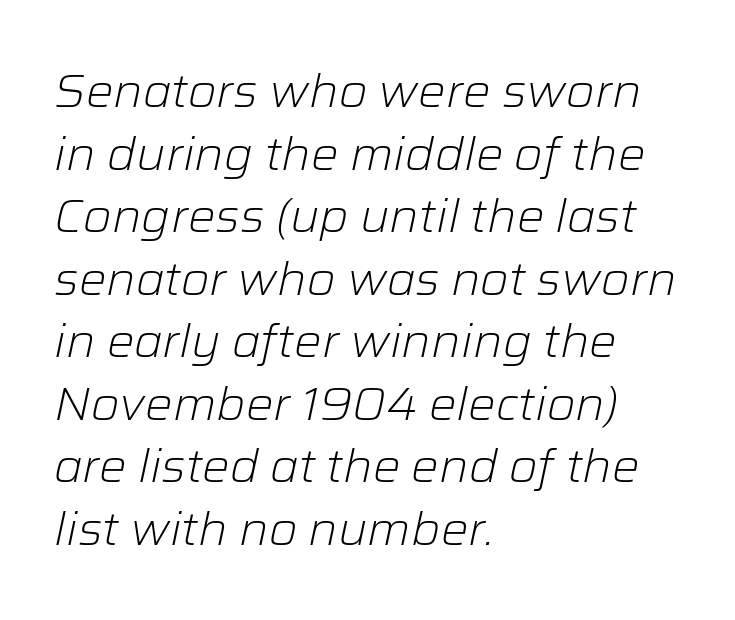
Q: Is the text bold? A: No.
Q: Is the text italic (slanted)? A: Yes, it leans right by about 12 degrees.
Q: Is the text underlined? A: No.
Q: How is the paragraph aligned? A: Left-aligned.
Q: Is the spacing between letters normal or unusually wide? A: Normal.
Q: Is the spacing between lines tight, normal or loose? A: Normal.
Q: Width (condensed, normal, or wide)? A: Normal.
Q: Stroke contrast? A: Low.
Q: x-height? A: Medium.
Q: Monospaced? A: No.
